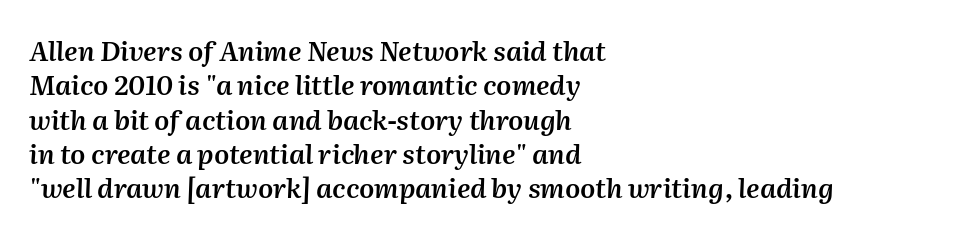
The image shows 27 px text type, italic (leaning right); set left-aligned, normal line spacing (1.27x), normal letter spacing, not underlined.
